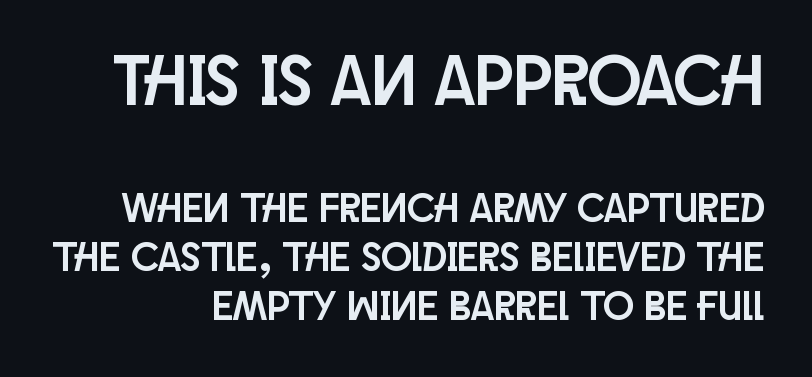
Spacing verdict: proportional, widths tailored to each character. The lettering holds an erect, upright posture throughout. The words here are not underlined. Look at the bottom of the vertical strokes: they stop flat, with no serifs. Reading top to bottom, the characters get smaller at the block break. The letters sit at their default tracking, neither squeezed nor spread.
